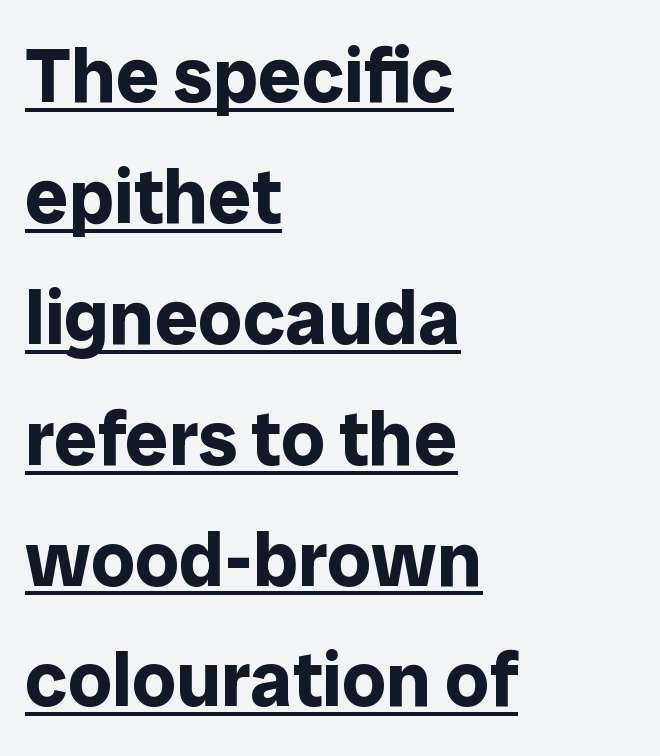
Q: Is the text bold? A: Yes.
Q: Is the text italic (slanted)? A: No, it is upright.
Q: Is the typeface a serif or a sans-serif typeface? A: Sans-serif.
Q: Is the text underlined? A: Yes.
Q: How is the paragraph aligned? A: Left-aligned.
Q: Is the spacing between letters normal or unusually wide? A: Normal.
Q: Is the spacing between lines tight, normal or loose? A: Normal.
Q: Width (condensed, normal, or wide)? A: Normal.
Q: Stroke contrast? A: Low.
Q: x-height? A: Medium.
Q: Monospaced? A: No.
